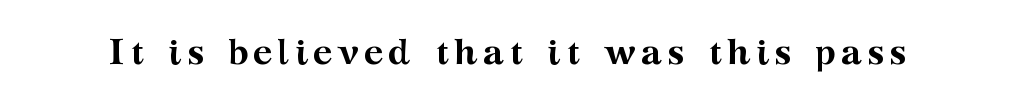
The string is rendered with underlining switched off. In terms of letterform style, serifs are clearly present. No italicization has been applied; the sample stays upright. Heft: maximum for text — a bold. Think of a printed novel: that variable character pitch is what you see here.
